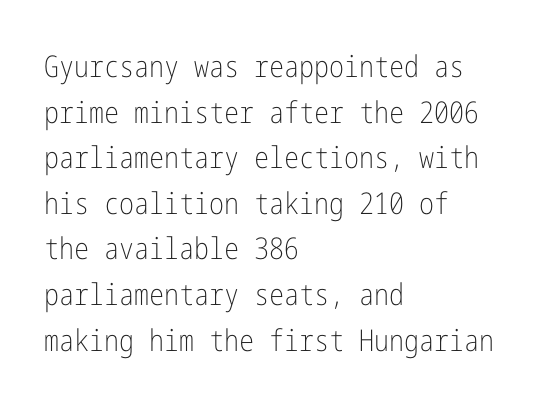
The image shows 30 px light, condensed sans-serif type, upright; set left-aligned, normal line spacing (1.52x), normal letter spacing, not underlined; low stroke contrast and a medium x-height.
